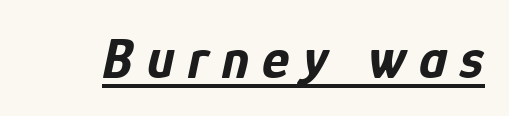
Substantial extra tracking has been applied to these lines. The glyphs are accompanied by a horizontal stroke just below them. The letters are bold, with thick, heavy strokes. This sample has the flowing, uneven cadence of proportional lettering. Tall strokes in this sample are angled rather than plumb.
